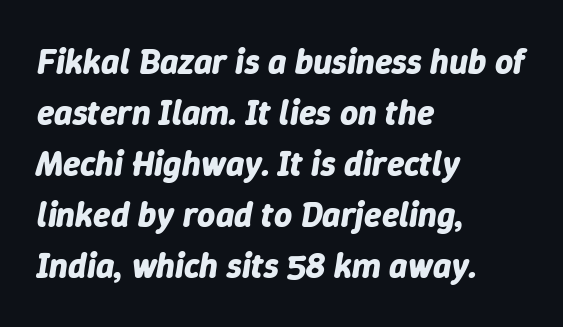
{"italic": "yes", "lean": "right", "slant_degrees": 9, "bold": "yes", "weight": "bold", "width": "normal", "stroke_contrast": "low", "x_height": "medium", "monospaced": "no", "underline": "no", "align": "left", "line_spacing": "normal", "line_spacing_ratio": 1.46, "letter_spacing": "normal", "letter_spacing_em": 0.0, "glyph_px": 35}
